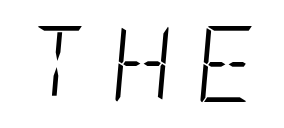
The image shows 76 px light, condensed type, italic (leaning right); set unusually wide letter spacing (+0.3 em), not underlined; low stroke contrast and a large x-height.
